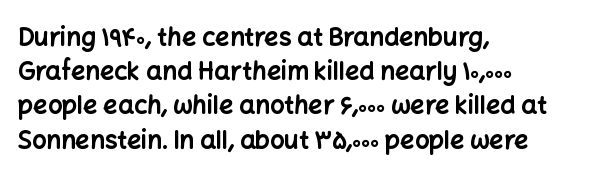
The lines in this sample share a left origin and differ only in where they stop. Summary of vertical rhythm: regular, with standard interline spacing. Italic: no, the glyphs are upright roman. The letterforms sit shoulder to shoulder at normal distance. Set as a true bold cut, around the 700 mark. The baseline area is clear.
